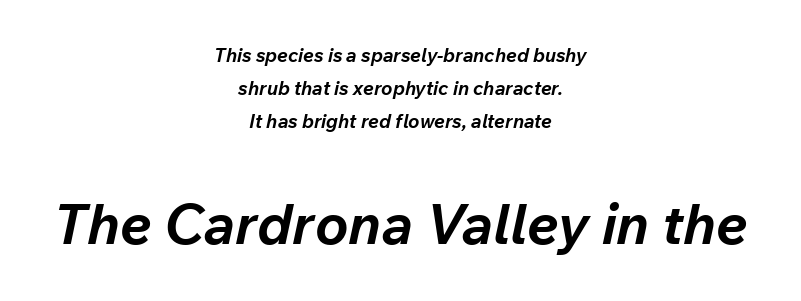
The glyphs have the mass of a bold cut. Looks like regular typesetting: each glyph gets only the width it needs. No word sits above an underline. Is the type slanted? Yes — the strokes lean at a clear angle. Typeset on center — no edge is straight. Character size in the trailing block exceeds that of the leading block.
